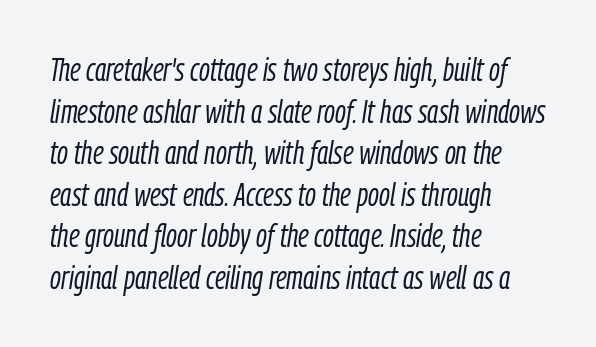
On a weight scale, this lands at 450 or below. The letters are slanted; this is an italic face. Baseline-to-baseline distance is the conventional proportion of letter height. The area under the type is left untouched. The lines in this sample share a left origin and differ only in where they stop.
